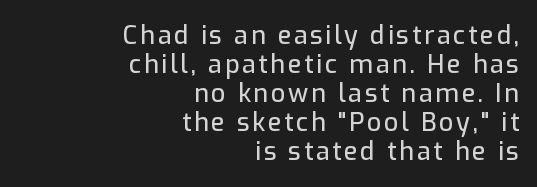
The image shows 25 px text type, upright; set right-aligned, line spacing 1.16x, not underlined.
